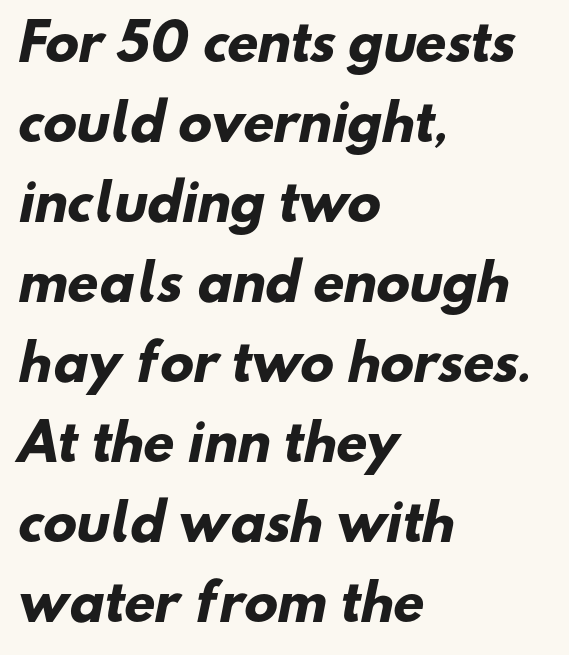
The image shows 50 px heavy sans-serif type; set left-aligned, normal line spacing (1.6x), normal letter spacing, not underlined; low stroke contrast and a small x-height.
